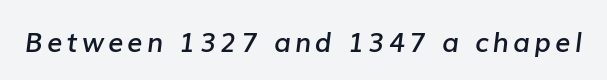
{"italic": "yes", "lean": "right", "slant_degrees": 7, "bold": "semi", "underline": "no", "glyph_px": 27}
